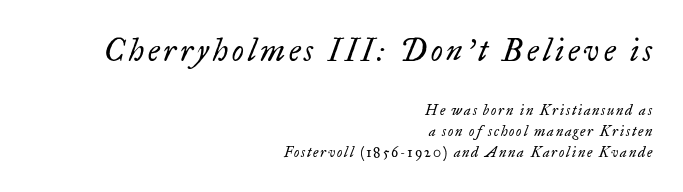
Q: Is the text bold? A: No.
Q: Is the text italic (slanted)? A: Yes, it leans right by about 17 degrees.
Q: Is the typeface a serif or a sans-serif typeface? A: Serif.
Q: Is the text underlined? A: No.
Q: How is the paragraph aligned? A: Right-aligned.
Q: Is the spacing between lines tight, normal or loose? A: Normal.
Q: Which block of text is set in a larger size, the first (top) or the second (bottom)? A: The first (top) one.
Q: Width (condensed, normal, or wide)? A: Normal.
Q: Stroke contrast? A: Low.
Q: x-height? A: Small.
Q: Monospaced? A: No.
